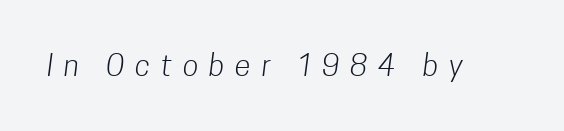
Q: Is the text bold? A: No.
Q: Is the typeface a serif or a sans-serif typeface? A: Sans-serif.
Q: Is the text underlined? A: No.
Q: Is the spacing between letters normal or unusually wide? A: Unusually wide.
Q: Width (condensed, normal, or wide)? A: Condensed.
Q: Stroke contrast? A: Low.
Q: x-height? A: Medium.
Q: Monospaced? A: No.
